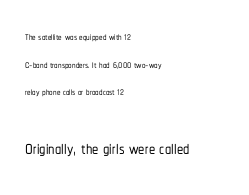
Q: Is the text italic (slanted)? A: No, it is upright.
Q: Is the text underlined? A: No.
Q: How is the paragraph aligned? A: Left-aligned.
Q: Is the spacing between letters normal or unusually wide? A: Normal.
Q: Is the spacing between lines tight, normal or loose? A: Loose.
Q: Which block of text is set in a larger size, the first (top) or the second (bottom)? A: The second (bottom) one.
